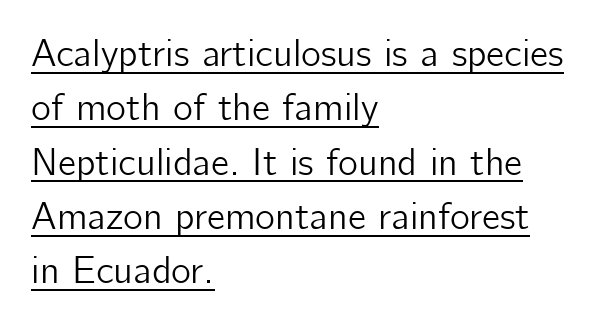
Q: Is the text italic (slanted)? A: No, it is upright.
Q: Is the typeface a serif or a sans-serif typeface? A: Sans-serif.
Q: Is the text underlined? A: Yes.
Q: How is the paragraph aligned? A: Left-aligned.
Q: Is the spacing between letters normal or unusually wide? A: Normal.
Q: Is the spacing between lines tight, normal or loose? A: Normal.
Q: Width (condensed, normal, or wide)? A: Normal.
Q: Stroke contrast? A: Low.
Q: x-height? A: Medium.
Q: Monospaced? A: No.
